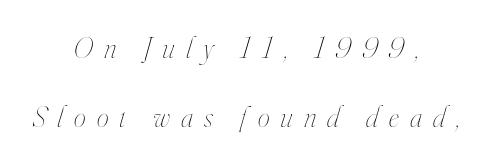
The letters advance in unequal steps, a hallmark of proportional type. The face used here is rendered with a markedly widened letterfit. The passage shown stacks its lines with a broad gap. The face used here has a pronounced slope to its letters. Which margin do the lines hug? Neither — every line sits in the middle. Letters rest on an invisible, unmarked baseline.
